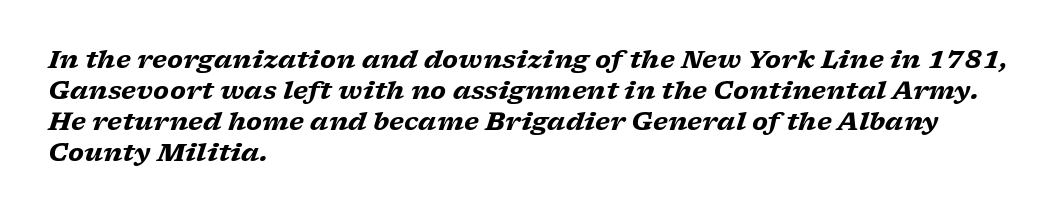
Q: Is the text bold? A: Yes.
Q: Is the text italic (slanted)? A: Yes, it leans right by about 17 degrees.
Q: Is the text underlined? A: No.
Q: How is the paragraph aligned? A: Left-aligned.
Q: Is the spacing between letters normal or unusually wide? A: Normal.
